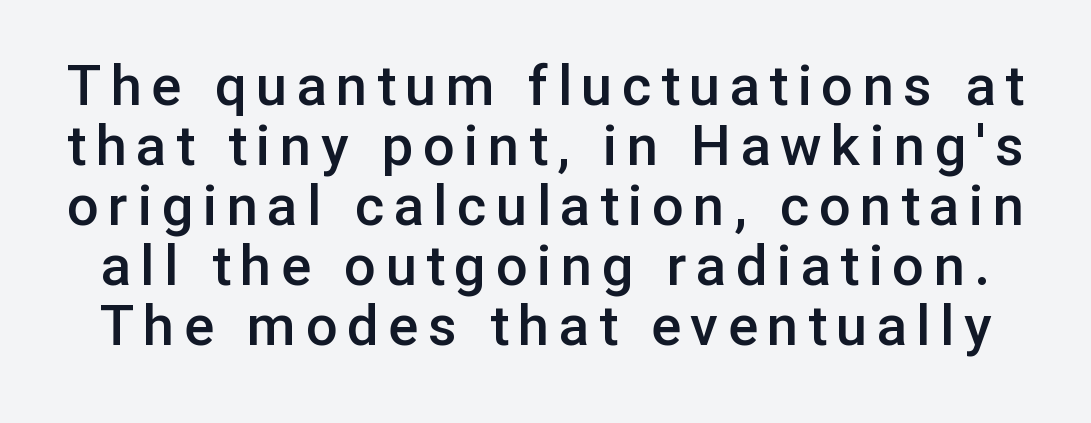
Q: Is the text bold? A: Semi-bold.
Q: Is the text italic (slanted)? A: No, it is upright.
Q: Is the typeface a serif or a sans-serif typeface? A: Sans-serif.
Q: Is the text underlined? A: No.
Q: Is the spacing between lines tight, normal or loose? A: Tight.
Q: Width (condensed, normal, or wide)? A: Normal.
Q: Stroke contrast? A: Low.
Q: x-height? A: Medium.
Q: Monospaced? A: No.
